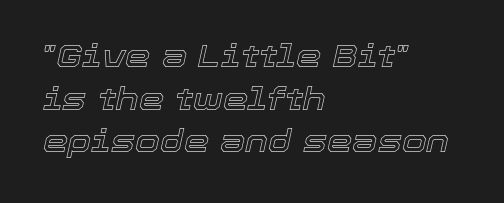
Spacing verdict: proportional, widths tailored to each character. Horizontally, the lines are justified to the leading edge only. The type is set solid horizontally, with unmodified tracking. The rendering applies a slant to the glyphs. The space beneath each line is pristine and unruled. Horizontal bands of white between lines are of average thickness.
